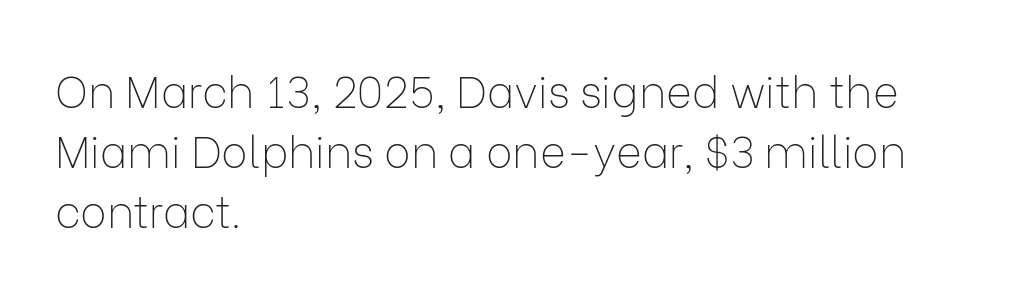
Q: Is the text bold? A: No.
Q: Is the text italic (slanted)? A: No, it is upright.
Q: Is the typeface a serif or a sans-serif typeface? A: Sans-serif.
Q: Is the text underlined? A: No.
Q: How is the paragraph aligned? A: Left-aligned.
Q: Is the spacing between letters normal or unusually wide? A: Normal.
Q: Is the spacing between lines tight, normal or loose? A: Normal.
Q: Width (condensed, normal, or wide)? A: Normal.
Q: Stroke contrast? A: Low.
Q: x-height? A: Medium.
Q: Monospaced? A: No.
